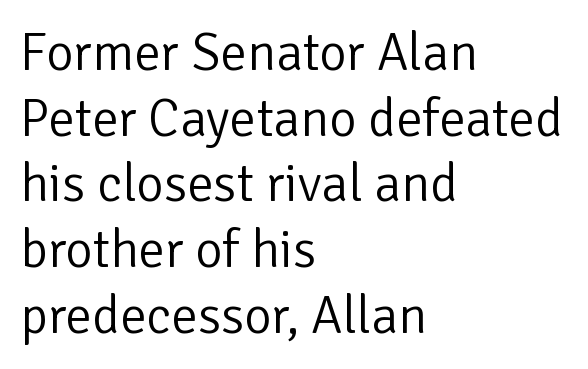
{"serif": "no", "italic": "no", "bold": "no", "weight": "light", "width": "normal", "stroke_contrast": "low", "x_height": "medium", "monospaced": "no", "underline": "no", "align": "left", "line_spacing_ratio": 1.24, "letter_spacing": "normal", "letter_spacing_em": 0.0, "glyph_px": 53}
